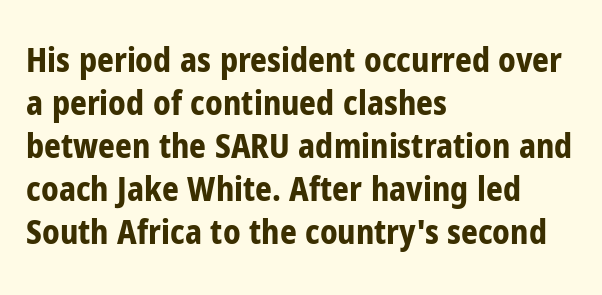
{"serif": "no", "italic": "no", "bold": "yes", "weight": "bold", "width": "condensed", "stroke_contrast": "low", "x_height": "medium", "monospaced": "no", "underline": "no", "align": "left", "line_spacing": "normal", "line_spacing_ratio": 1.3, "letter_spacing": "normal", "letter_spacing_em": 0.0, "glyph_px": 33}
